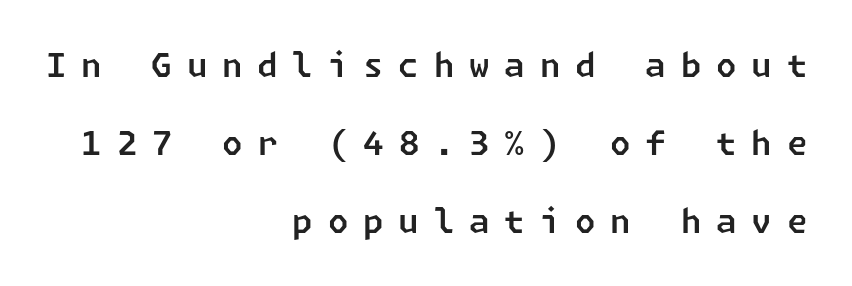
Q: Is the typeface a serif or a sans-serif typeface? A: Sans-serif.
Q: Is the text underlined? A: No.
Q: How is the paragraph aligned? A: Right-aligned.
Q: Is the spacing between letters normal or unusually wide? A: Unusually wide.
Q: Is the spacing between lines tight, normal or loose? A: Loose.
Q: Width (condensed, normal, or wide)? A: Normal.
Q: Stroke contrast? A: Low.
Q: x-height? A: Medium.
